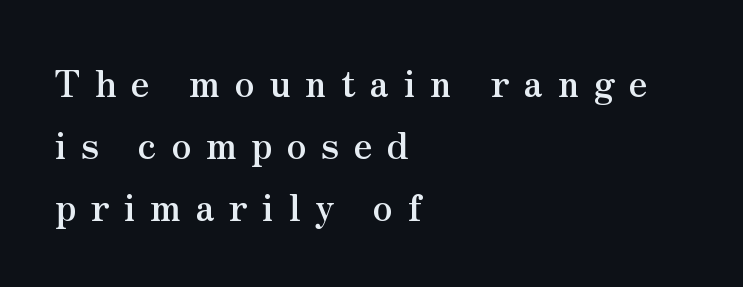
{"serif": "yes", "italic": "no", "bold": "yes", "weight": "semibold", "width": "normal", "stroke_contrast": "medium", "x_height": "small", "monospaced": "no", "underline": "no", "align": "left", "line_spacing_ratio": 1.72, "letter_spacing": "wide", "letter_spacing_em": 0.4, "glyph_px": 36}
